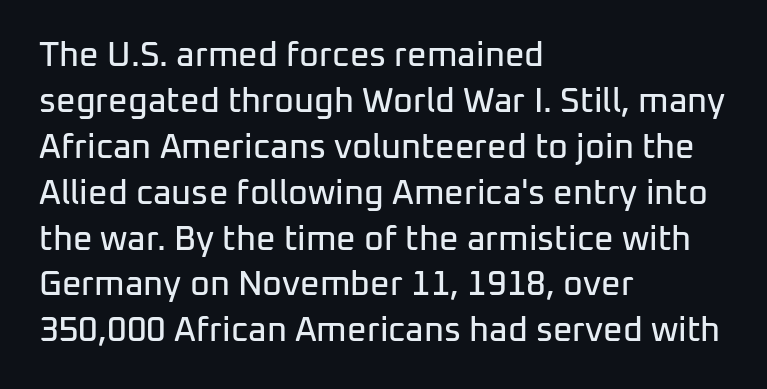
{"serif": "no", "italic": "no", "width": "normal", "stroke_contrast": "low", "x_height": "medium", "monospaced": "no", "underline": "no", "align": "left", "line_spacing": "normal", "line_spacing_ratio": 1.35, "letter_spacing": "normal", "letter_spacing_em": 0.0, "glyph_px": 34}
